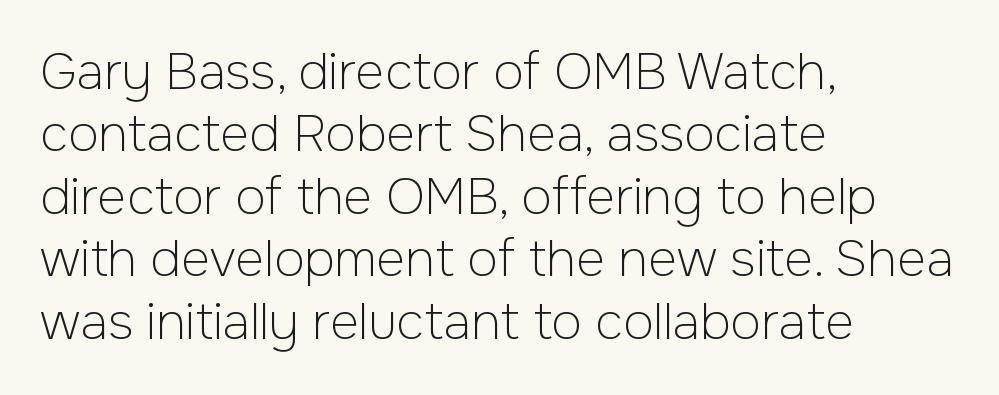
The image shows 50 px light sans-serif type, upright; set left-aligned, normal line spacing (1.25x), normal letter spacing, not underlined; low stroke contrast and a medium x-height.
